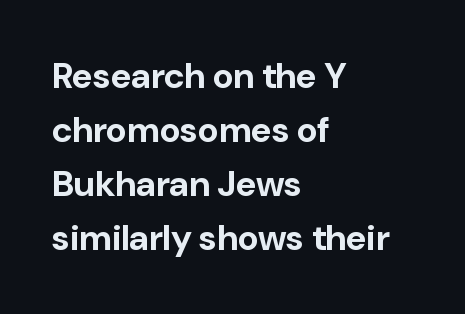
{"serif": "no", "italic": "no", "bold": "yes", "weight": "bold", "width": "normal", "stroke_contrast": "low", "x_height": "medium", "monospaced": "no", "underline": "no", "align": "left", "line_spacing": "normal", "line_spacing_ratio": 1.5, "letter_spacing": "normal", "letter_spacing_em": 0.0, "glyph_px": 36}
